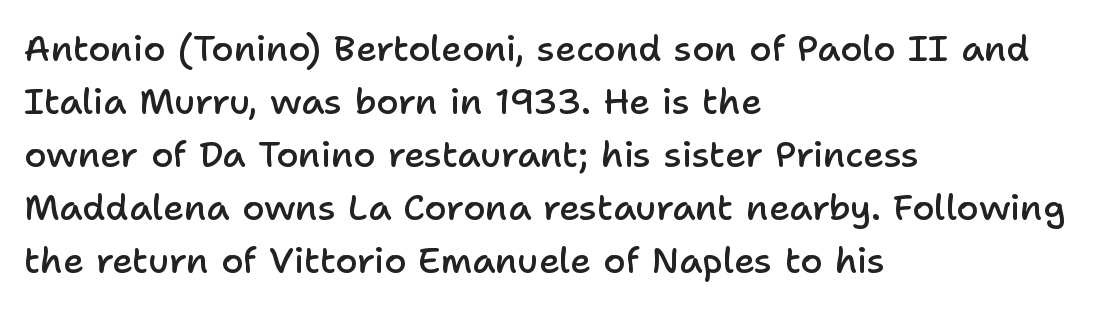
These lines sit exactly where default settings would place them. This is the in-between weight designers call semibold or demi. The strip under each line holds only bare page. Are there feet on the stems? There aren't — it's a sans. This rendering leaves character spacing at its baseline value. The setting favours the left margin, as ordinary paragraphs usually do.
